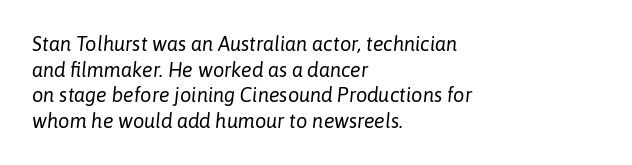
The image shows 20 px text type, italic (leaning right); set left-aligned, normal line spacing (1.28x), normal letter spacing, not underlined.
